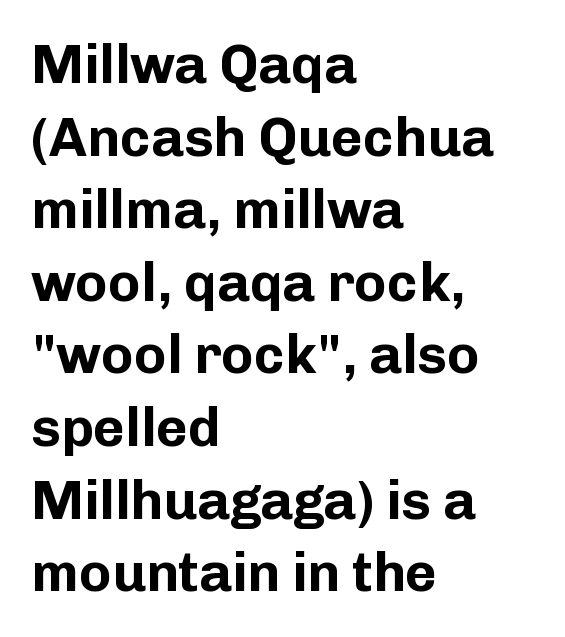
{"serif": "no", "italic": "no", "bold": "yes", "weight": "bold", "width": "normal", "stroke_contrast": "low", "x_height": "medium", "monospaced": "no", "underline": "no", "align": "left", "line_spacing": "normal", "line_spacing_ratio": 1.32, "letter_spacing": "normal", "letter_spacing_em": 0.0, "glyph_px": 55}
